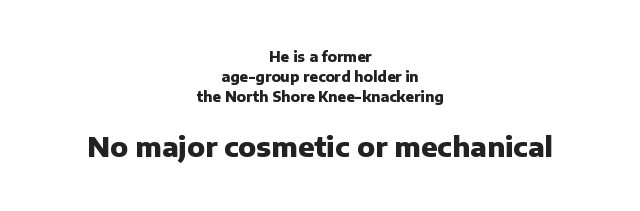
The image shows 27 px bold type, upright; set centered, normal line spacing (1.44x), normal letter spacing, not underlined; the second (bottom) block is 1.93x larger.
